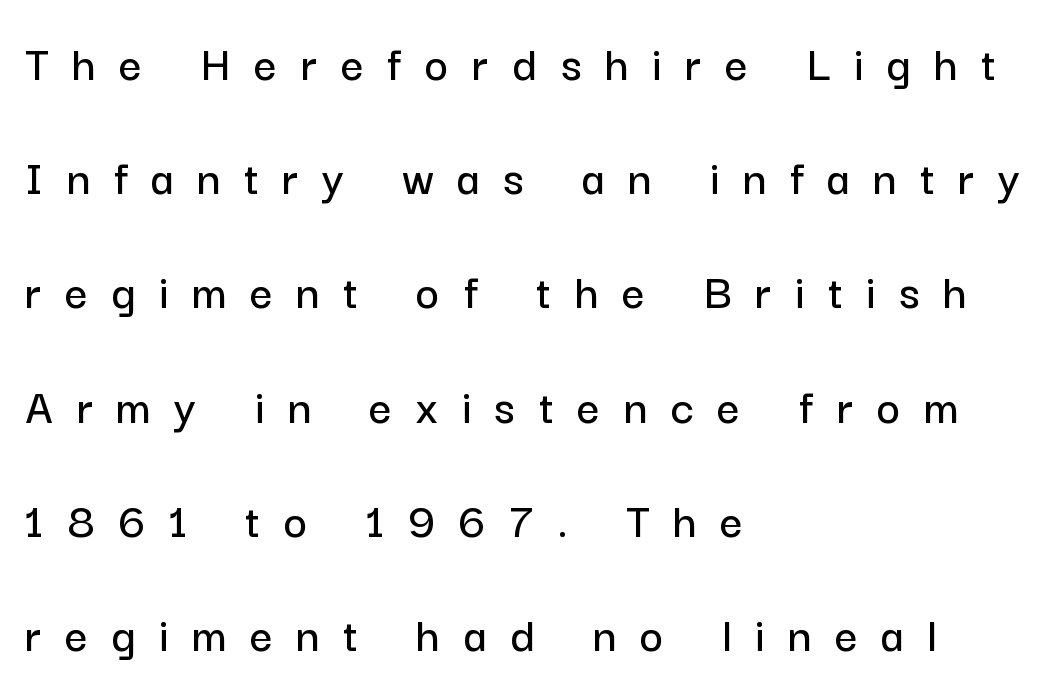
Q: Is the text italic (slanted)? A: No, it is upright.
Q: Is the typeface a serif or a sans-serif typeface? A: Sans-serif.
Q: Is the text underlined? A: No.
Q: How is the paragraph aligned? A: Left-aligned.
Q: Is the spacing between letters normal or unusually wide? A: Unusually wide.
Q: Is the spacing between lines tight, normal or loose? A: Loose.
Q: Width (condensed, normal, or wide)? A: Normal.
Q: Stroke contrast? A: Low.
Q: x-height? A: Medium.
Q: Monospaced? A: No.
